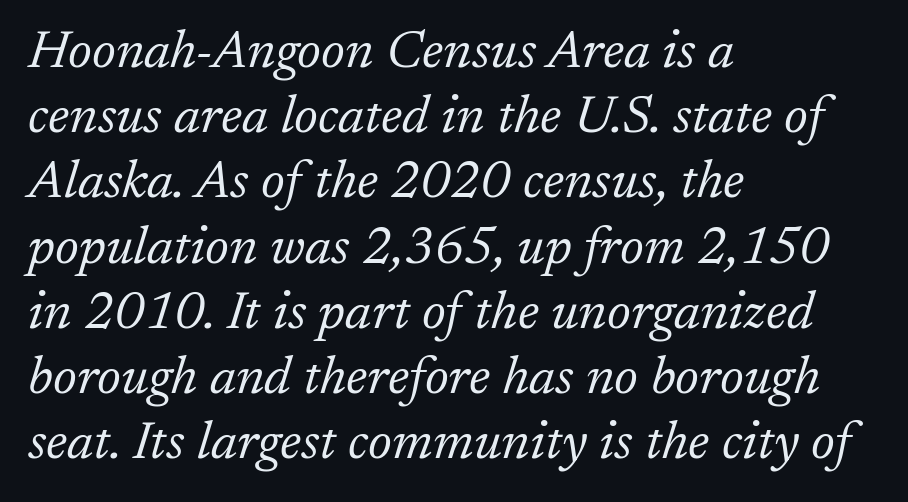
Lines of text with bare space underneath. Does the copy run flush right? No — it runs flush left. The face used here is rendered with its standard letterfit. The glyphs look as if they've been sheared to an angle.
